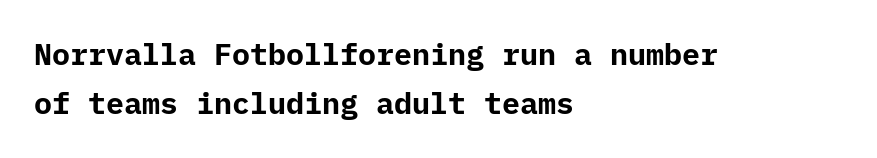
The image shows 30 px bold sans-serif type, upright; set left-aligned, normal line spacing (1.64x), normal letter spacing, not underlined; low stroke contrast and a medium x-height.
